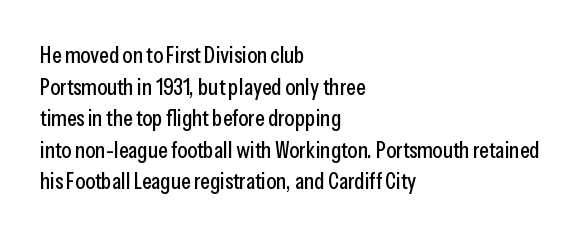
Q: Is the text italic (slanted)? A: No, it is upright.
Q: Is the text underlined? A: No.
Q: How is the paragraph aligned? A: Left-aligned.
Q: Is the spacing between letters normal or unusually wide? A: Normal.
Q: Is the spacing between lines tight, normal or loose? A: Normal.
